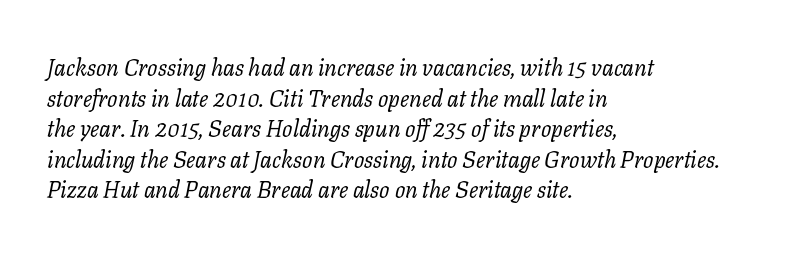
The image shows 23 px text type, italic (leaning right); set left-aligned, normal line spacing (1.33x), normal letter spacing, not underlined.
